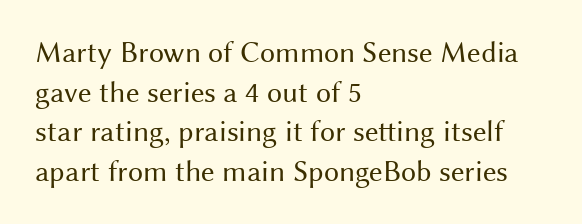
Q: Is the text bold? A: No.
Q: Is the text italic (slanted)? A: No, it is upright.
Q: Is the typeface a serif or a sans-serif typeface? A: Sans-serif.
Q: Is the text underlined? A: No.
Q: How is the paragraph aligned? A: Left-aligned.
Q: Is the spacing between letters normal or unusually wide? A: Normal.
Q: Is the spacing between lines tight, normal or loose? A: Normal.
Q: Width (condensed, normal, or wide)? A: Normal.
Q: Stroke contrast? A: Medium.
Q: x-height? A: Medium.
Q: Monospaced? A: No.
